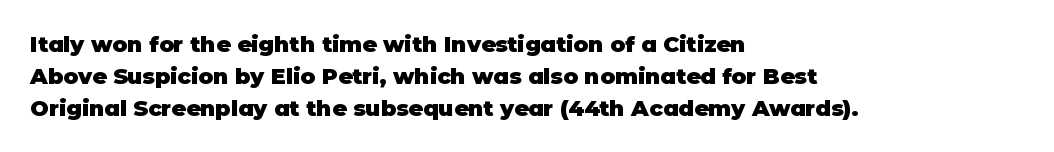
Q: Is the text bold? A: Yes.
Q: Is the text italic (slanted)? A: No, it is upright.
Q: Is the text underlined? A: No.
Q: How is the paragraph aligned? A: Left-aligned.
Q: Is the spacing between letters normal or unusually wide? A: Normal.
Q: Is the spacing between lines tight, normal or loose? A: Normal.
